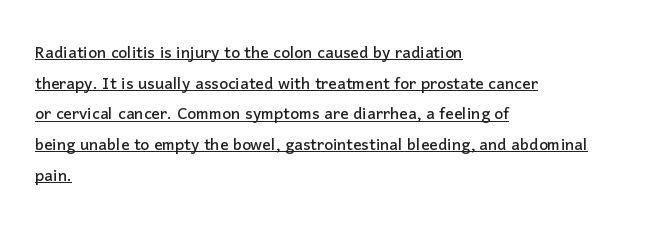
Q: Is the text italic (slanted)? A: No, it is upright.
Q: Is the text underlined? A: Yes.
Q: How is the paragraph aligned? A: Left-aligned.
Q: Is the spacing between letters normal or unusually wide? A: Normal.
Q: Is the spacing between lines tight, normal or loose? A: Normal.
